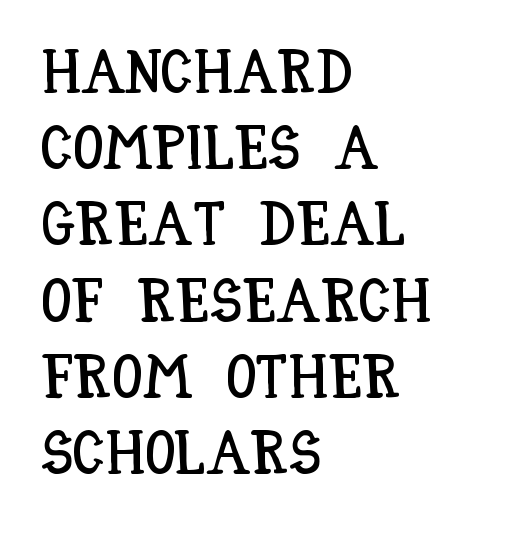
Bare-footed words on every line. These lines were composed using upright roman letters. Between one letter and the next there's only the usual sliver of space. Note the varied advance widths — an 'i' is clearly narrower than an 'm'. This sample is left-justified, so line endings fall wherever the words run out.
